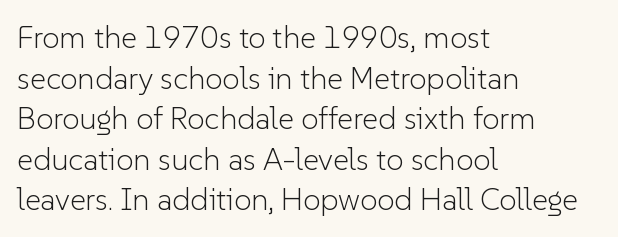
The image shows 31 px light sans-serif type, upright; set left-aligned, normal line spacing (1.31x), normal letter spacing, not underlined; low stroke contrast and a medium x-height.
